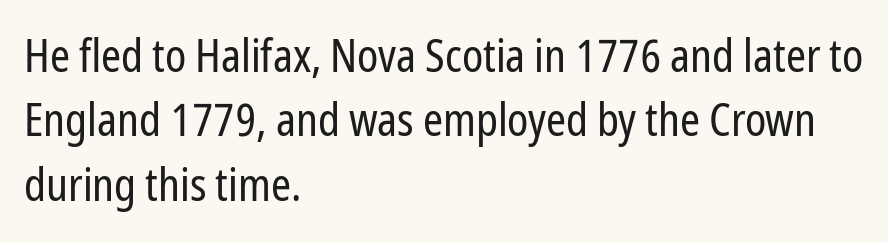
Q: Is the text bold? A: No.
Q: Is the text italic (slanted)? A: No, it is upright.
Q: Is the typeface a serif or a sans-serif typeface? A: Sans-serif.
Q: Is the text underlined? A: No.
Q: How is the paragraph aligned? A: Left-aligned.
Q: Is the spacing between letters normal or unusually wide? A: Normal.
Q: Is the spacing between lines tight, normal or loose? A: Normal.
Q: Width (condensed, normal, or wide)? A: Condensed.
Q: Stroke contrast? A: Low.
Q: x-height? A: Medium.
Q: Monospaced? A: No.
